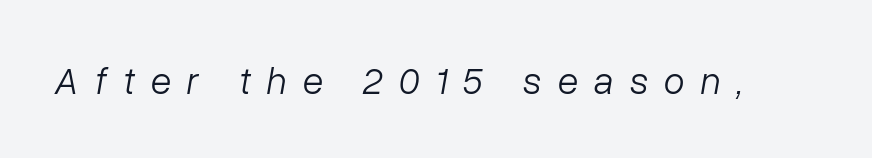
Q: Is the text bold? A: No.
Q: Is the text italic (slanted)? A: Yes, it leans right by about 10 degrees.
Q: Is the text underlined? A: No.
Q: Is the spacing between letters normal or unusually wide? A: Unusually wide.
Q: Width (condensed, normal, or wide)? A: Normal.
Q: Stroke contrast? A: Low.
Q: x-height? A: Medium.
Q: Monospaced? A: No.
